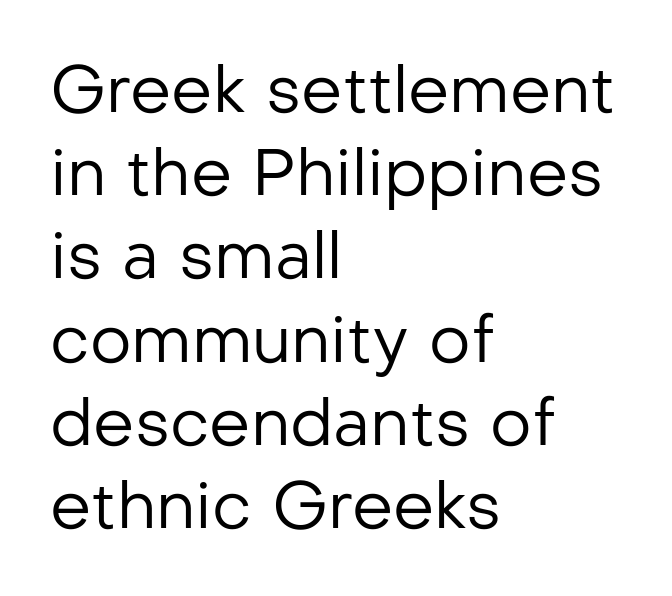
The image shows 65 px regular-weight sans-serif type, upright; set left-aligned, normal line spacing (1.28x), normal letter spacing, not underlined; low stroke contrast and a medium x-height.
